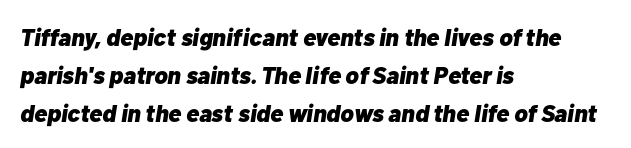
The image shows 24 px bold type, italic (leaning right); set left-aligned, normal line spacing (1.58x), normal letter spacing, not underlined.
